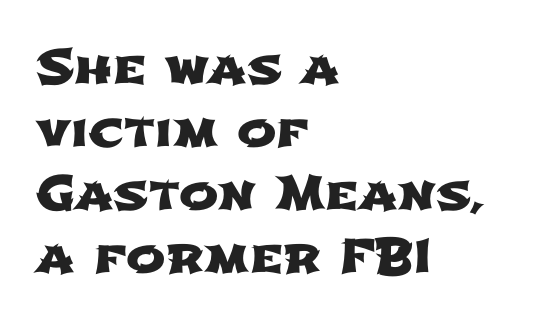
Q: Is the typeface a serif or a sans-serif typeface? A: Sans-serif.
Q: Is the text underlined? A: No.
Q: How is the paragraph aligned? A: Left-aligned.
Q: Is the spacing between letters normal or unusually wide? A: Normal.
Q: Is the spacing between lines tight, normal or loose? A: Normal.
Q: Width (condensed, normal, or wide)? A: Wide.
Q: Stroke contrast? A: Low.
Q: x-height? A: Medium.
Q: Monospaced? A: No.
